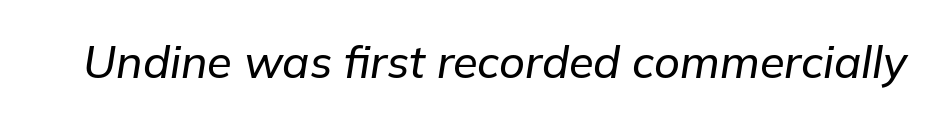
Q: Is the text italic (slanted)? A: Yes, it leans right by about 9 degrees.
Q: Is the text underlined? A: No.
Q: Is the spacing between letters normal or unusually wide? A: Normal.
Q: Width (condensed, normal, or wide)? A: Normal.
Q: Stroke contrast? A: Low.
Q: x-height? A: Medium.
Q: Monospaced? A: No.
